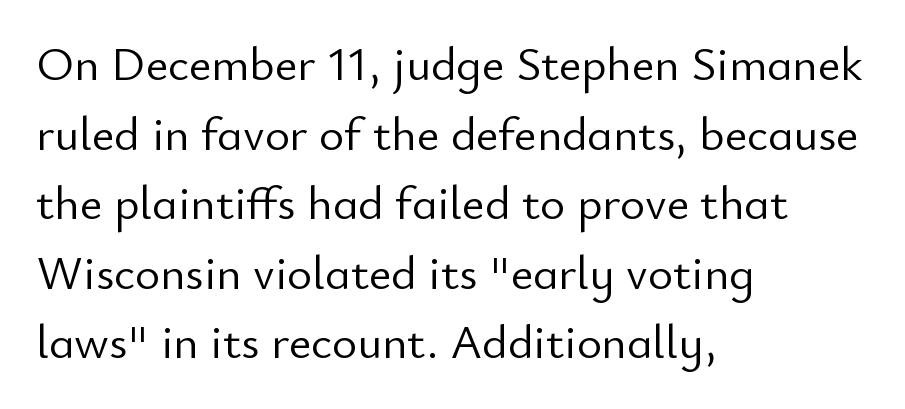
{"serif": "no", "italic": "no", "bold": "no", "weight": "light", "width": "normal", "stroke_contrast": "low", "x_height": "small", "monospaced": "no", "underline": "no", "align": "left", "line_spacing": "normal", "line_spacing_ratio": 1.45, "letter_spacing": "normal", "letter_spacing_em": 0.0, "glyph_px": 48}
